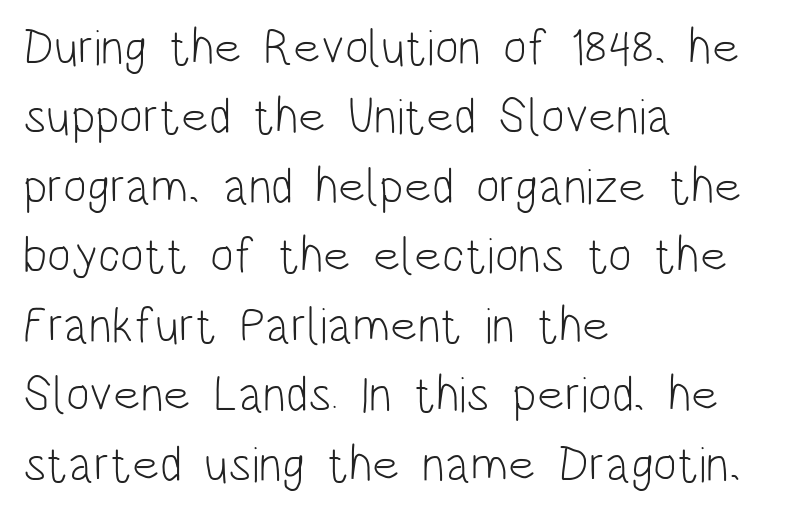
Q: Is the text bold? A: No.
Q: Is the text italic (slanted)? A: No, it is upright.
Q: Is the typeface a serif or a sans-serif typeface? A: Sans-serif.
Q: Is the text underlined? A: No.
Q: How is the paragraph aligned? A: Left-aligned.
Q: Is the spacing between letters normal or unusually wide? A: Normal.
Q: Is the spacing between lines tight, normal or loose? A: Normal.
Q: Width (condensed, normal, or wide)? A: Condensed.
Q: Stroke contrast? A: Low.
Q: x-height? A: Large.
Q: Monospaced? A: No.
